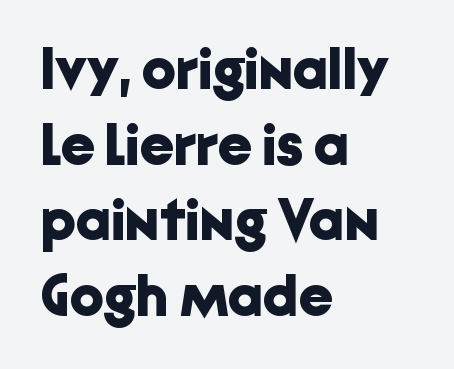
The image shows 60 px bold sans-serif type, upright; set left-aligned, normal line spacing (1.26x), normal letter spacing, not underlined; low stroke contrast and a medium x-height.
